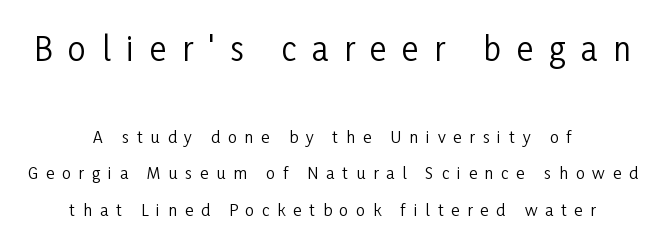
Q: Is the text bold? A: No.
Q: Is the text italic (slanted)? A: No, it is upright.
Q: Is the typeface a serif or a sans-serif typeface? A: Sans-serif.
Q: Is the text underlined? A: No.
Q: How is the paragraph aligned? A: Centered.
Q: Is the spacing between letters normal or unusually wide? A: Unusually wide.
Q: Is the spacing between lines tight, normal or loose? A: Loose.
Q: Which block of text is set in a larger size, the first (top) or the second (bottom)? A: The first (top) one.
Q: Width (condensed, normal, or wide)? A: Condensed.
Q: Stroke contrast? A: Low.
Q: x-height? A: Medium.
Q: Monospaced? A: No.
